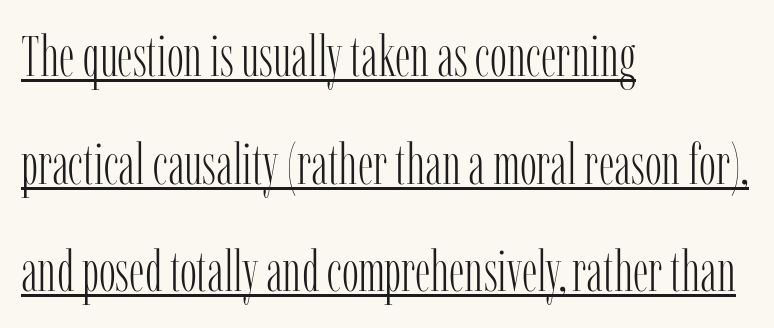
Q: Is the text bold? A: No.
Q: Is the text italic (slanted)? A: No, it is upright.
Q: Is the typeface a serif or a sans-serif typeface? A: Serif.
Q: Is the text underlined? A: Yes.
Q: How is the paragraph aligned? A: Left-aligned.
Q: Is the spacing between letters normal or unusually wide? A: Normal.
Q: Width (condensed, normal, or wide)? A: Condensed.
Q: Stroke contrast? A: Low.
Q: x-height? A: Medium.
Q: Monospaced? A: No.
